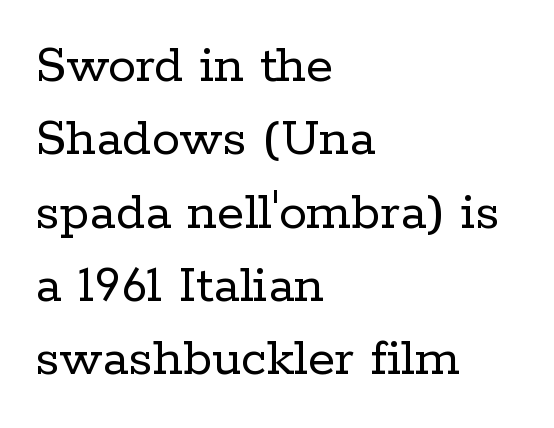
{"serif": "yes", "italic": "no", "bold": "no", "weight": "regular", "width": "normal", "stroke_contrast": "low", "x_height": "medium", "monospaced": "no", "underline": "no", "align": "left", "line_spacing": "normal", "line_spacing_ratio": 1.31, "letter_spacing": "normal", "letter_spacing_em": 0.0, "glyph_px": 56}
